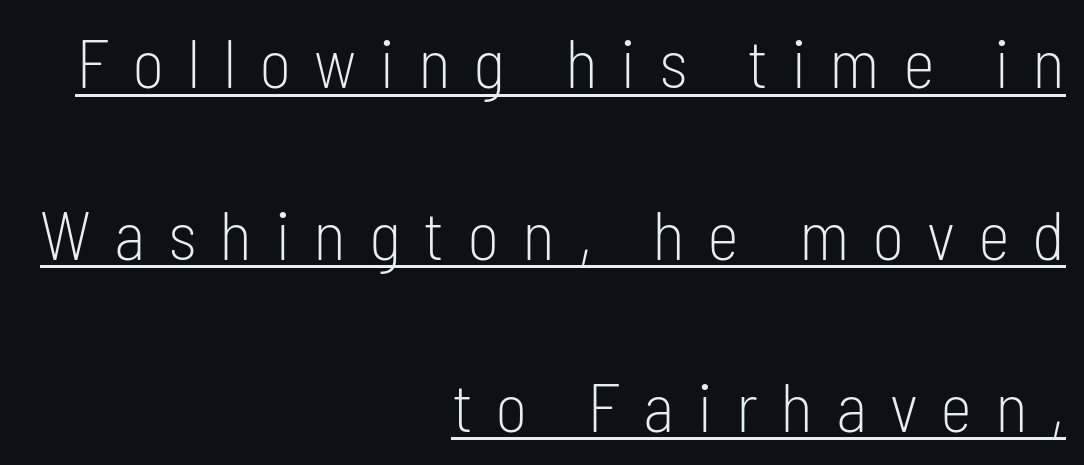
The image shows 69 px light, condensed sans-serif type, upright; set right-aligned, loose line spacing (2.49x), unusually wide letter spacing (+0.33 em), underlined; low stroke contrast and a medium x-height.
